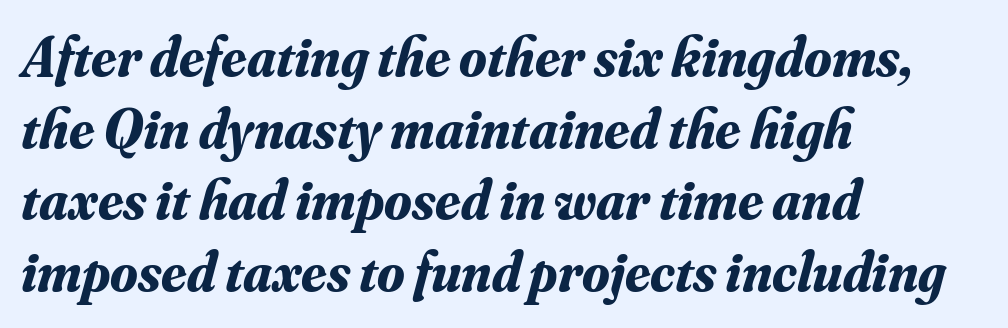
{"serif": "yes", "italic": "yes", "lean": "right", "slant_degrees": 16, "bold": "yes", "weight": "bold", "width": "normal", "stroke_contrast": "medium", "x_height": "small", "monospaced": "no", "underline": "no", "align": "left", "line_spacing": "normal", "line_spacing_ratio": 1.28, "letter_spacing": "normal", "letter_spacing_em": 0.0, "glyph_px": 56}
